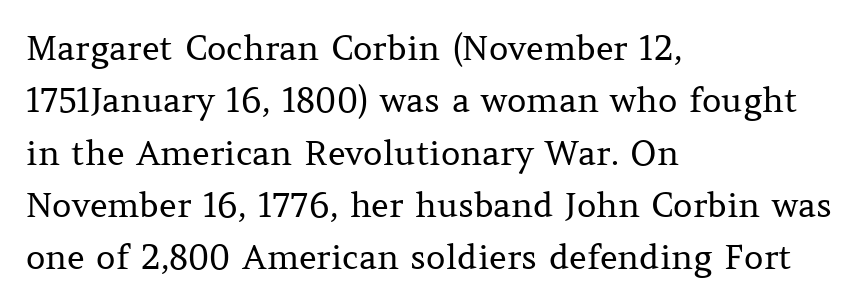
The rendering keeps characters at their native spacing. The rendering anchors every line to the left-hand side. These glyphs show unthickened strokes, regular width or finer. Designer's note — italics off, roman on. Check the space under the baseline: it is left empty. Each letter keeps its own natural width here, so spacing adapts to shape.
